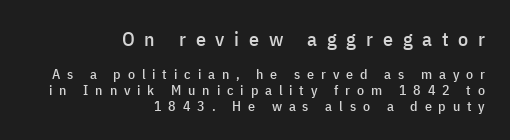
{"italic": "no", "underline": "no", "align": "right", "line_spacing": "tight", "line_spacing_ratio": 1.14, "letter_spacing": "wide", "letter_spacing_em": 0.49, "larger_block": "first", "size_ratio": 1.43, "glyph_px": 20}
